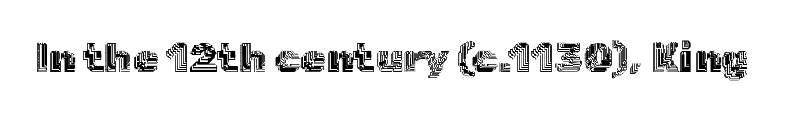
Proportional: the letters do not fall into vertical columns. This is the regular roman posture of the typeface. Inter-character spacing is left at the font's built-in metrics. The foot of each line stays bare and open.
